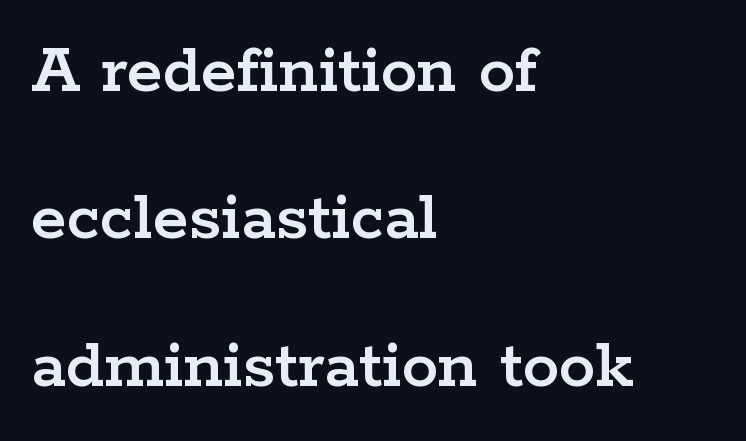
Anything drawn beneath the words? Only blank space. The letters stand upright; this is a roman face. This sample trades compactness for vertical openness between lines. The face used here is seriffed, in the tradition of book romans. The tracking reads as untouched default to a designer's eye.
